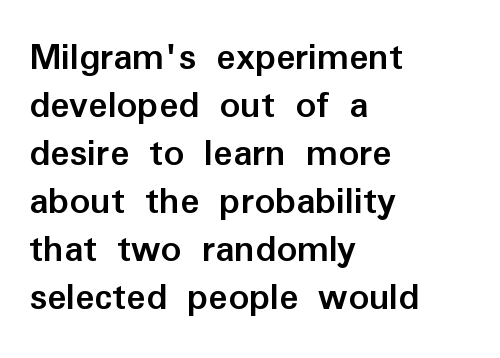
Q: Is the text bold? A: Yes.
Q: Is the text italic (slanted)? A: No, it is upright.
Q: Is the typeface a serif or a sans-serif typeface? A: Sans-serif.
Q: Is the text underlined? A: No.
Q: How is the paragraph aligned? A: Left-aligned.
Q: Is the spacing between letters normal or unusually wide? A: Normal.
Q: Width (condensed, normal, or wide)? A: Normal.
Q: Stroke contrast? A: Low.
Q: x-height? A: Medium.
Q: Monospaced? A: No.
